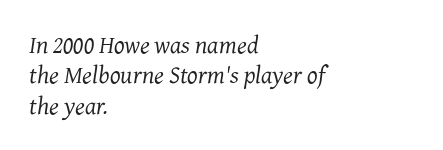
Q: Is the text bold? A: No.
Q: Is the text italic (slanted)? A: Yes, it leans right by about 7 degrees.
Q: Is the text underlined? A: No.
Q: How is the paragraph aligned? A: Left-aligned.
Q: Is the spacing between letters normal or unusually wide? A: Normal.
